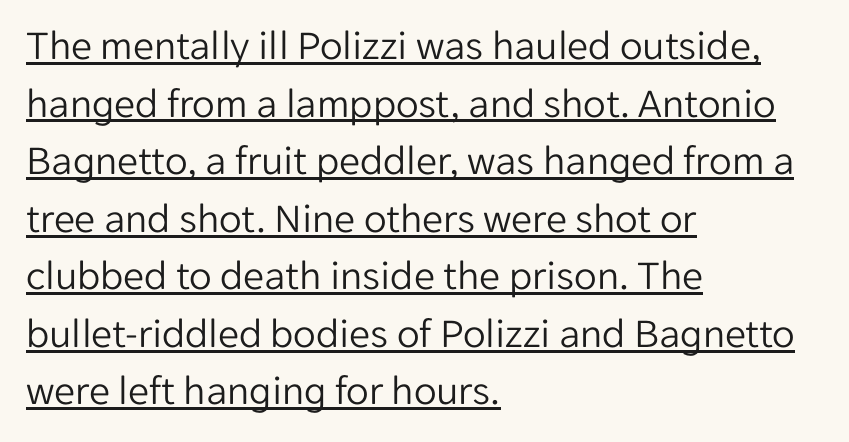
In terms of posture, this sample is upright. Short and long lines alike share a common starting point at left. Stems and bowls with no extra thickness — not bold. The rendering uses a moderate line-height, typical for paragraphs. Each letter keeps its own natural width here, so spacing adapts to shape.
